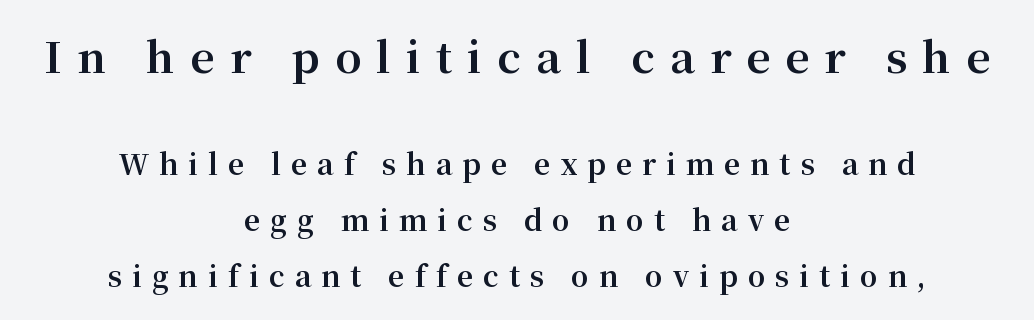
{"serif": "yes", "italic": "no", "bold": "yes", "weight": "bold", "width": "normal", "stroke_contrast": "medium", "x_height": "medium", "monospaced": "no", "underline": "no", "align": "center", "line_spacing": "loose", "line_spacing_ratio": 2.0, "letter_spacing": "wide", "letter_spacing_em": 0.36, "larger_block": "first", "size_ratio": 1.5, "glyph_px": 42}
